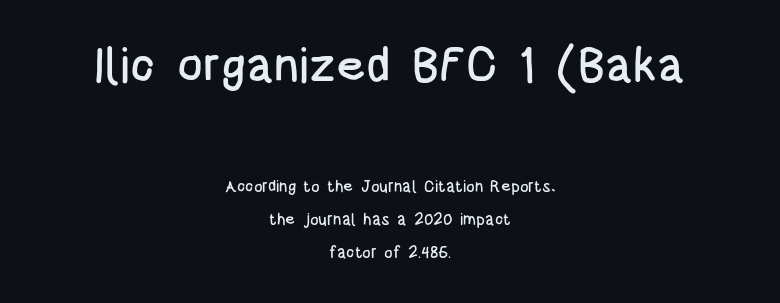
The image shows 48 px condensed sans-serif type, upright; set centered, loose line spacing (2.06x), normal letter spacing, not underlined; the first (top) block is 3.0x larger; low stroke contrast and a large x-height.
